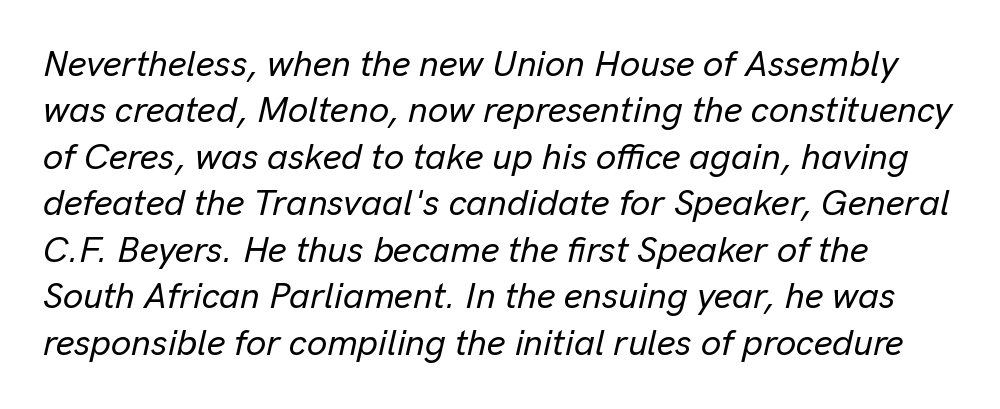
Q: Is the text italic (slanted)? A: Yes, it leans right by about 13 degrees.
Q: Is the text underlined? A: No.
Q: Is the spacing between letters normal or unusually wide? A: Normal.
Q: Is the spacing between lines tight, normal or loose? A: Normal.
Q: Width (condensed, normal, or wide)? A: Normal.
Q: Stroke contrast? A: Low.
Q: x-height? A: Medium.
Q: Monospaced? A: No.
